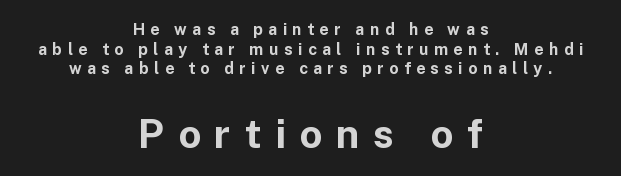
Q: Is the text bold? A: Yes.
Q: Is the text italic (slanted)? A: No, it is upright.
Q: Is the typeface a serif or a sans-serif typeface? A: Sans-serif.
Q: Is the text underlined? A: No.
Q: How is the paragraph aligned? A: Centered.
Q: Is the spacing between letters normal or unusually wide? A: Unusually wide.
Q: Which block of text is set in a larger size, the first (top) or the second (bottom)? A: The second (bottom) one.
Q: Width (condensed, normal, or wide)? A: Normal.
Q: Stroke contrast? A: Low.
Q: x-height? A: Medium.
Q: Monospaced? A: No.
